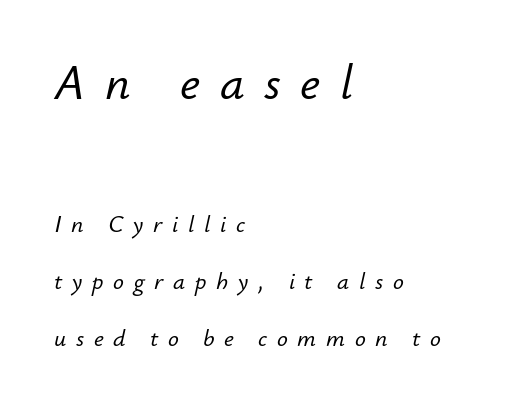
The image shows 49 px text type, italic (leaning right); set left-aligned, loose line spacing (2.38x), unusually wide letter spacing (+0.4 em), not underlined; the first (top) block is 2.04x larger; low stroke contrast and a small x-height.
